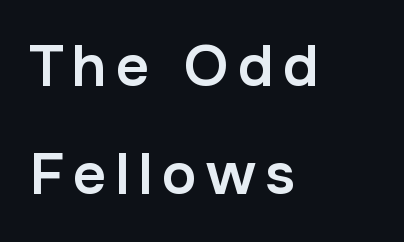
The image shows 58 px semibold sans-serif type, upright; set left-aligned, line spacing 1.87x, not underlined; low stroke contrast and a medium x-height.
